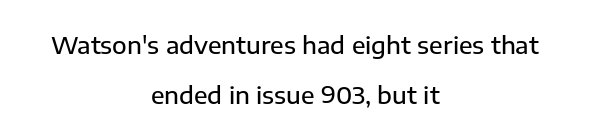
The image shows 24 px text type, upright; set centered, loose line spacing (2.1x), normal letter spacing, not underlined.
